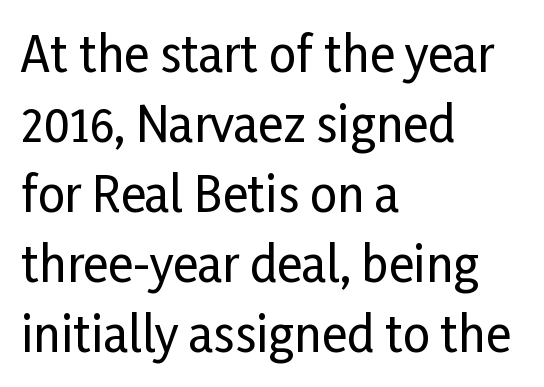
Q: Is the text italic (slanted)? A: No, it is upright.
Q: Is the typeface a serif or a sans-serif typeface? A: Sans-serif.
Q: Is the text underlined? A: No.
Q: How is the paragraph aligned? A: Left-aligned.
Q: Is the spacing between letters normal or unusually wide? A: Normal.
Q: Is the spacing between lines tight, normal or loose? A: Normal.
Q: Width (condensed, normal, or wide)? A: Condensed.
Q: Stroke contrast? A: Low.
Q: x-height? A: Medium.
Q: Monospaced? A: No.
